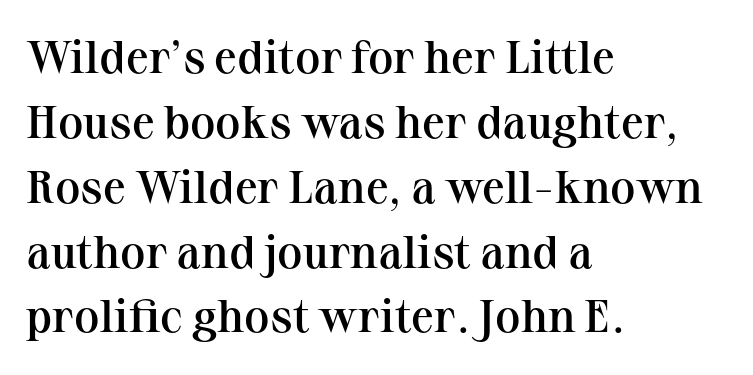
Spacing verdict: proportional, widths tailored to each character. Firm but not heavy-handed strokes: this text is semibold. Note: serifs present on the glyphs. Normally led — the rows are evenly, conventionally spaced.
